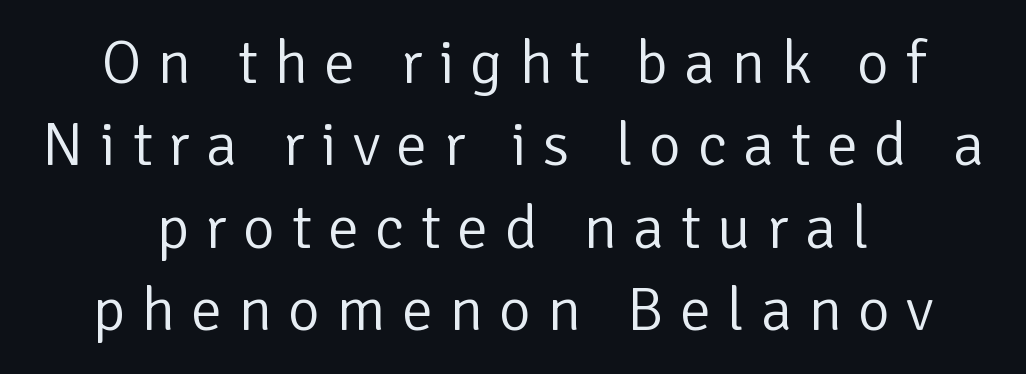
{"serif": "no", "italic": "no", "bold": "no", "weight": "light", "width": "normal", "stroke_contrast": "low", "x_height": "medium", "monospaced": "no", "underline": "no", "align": "center", "line_spacing": "normal", "line_spacing_ratio": 1.33, "letter_spacing": "wide", "letter_spacing_em": 0.26, "glyph_px": 62}
